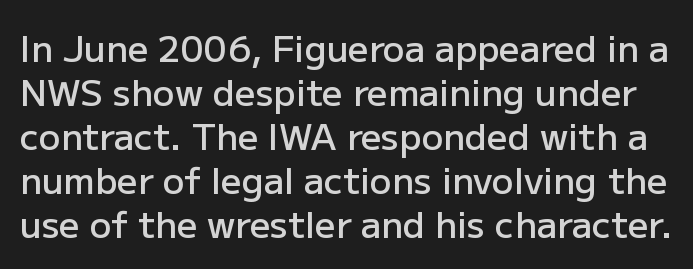
{"serif": "no", "italic": "no", "bold": "semi", "weight": "semibold", "width": "normal", "stroke_contrast": "low", "x_height": "medium", "monospaced": "no", "underline": "no", "line_spacing_ratio": 1.22, "letter_spacing": "normal", "letter_spacing_em": 0.0, "glyph_px": 36}
